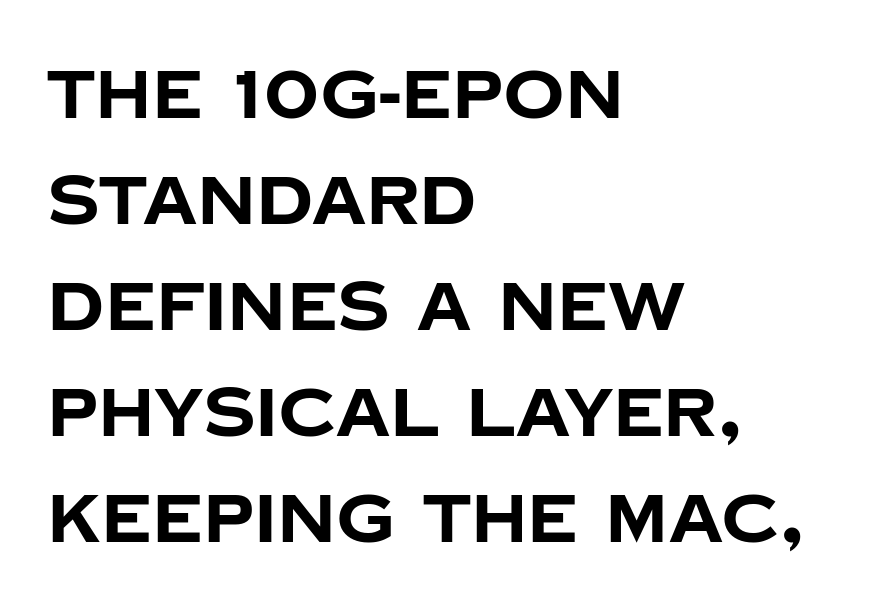
The image shows 68 px bold sans-serif type, upright; set left-aligned, normal line spacing (1.56x), normal letter spacing, not underlined; low stroke contrast and a large x-height.
